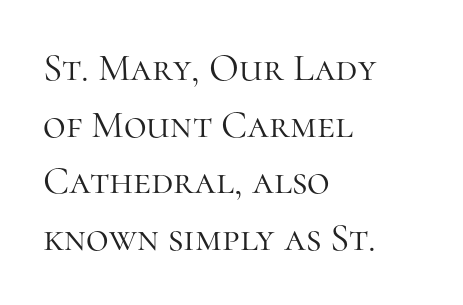
A bare baseline throughout the passage. This sample has the flowing, uneven cadence of proportional lettering. No chunkiness to these letters — they're not bold. The rows are spaced the way most documents space them. Rendered with straight, roman letterforms. I'd call this a serif setting — the letters wear small feet.
